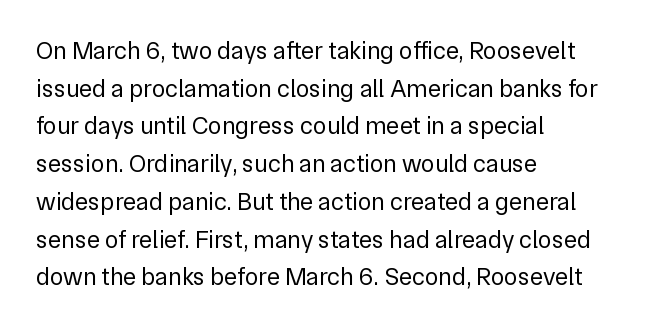
Q: Is the text bold? A: No.
Q: Is the text italic (slanted)? A: No, it is upright.
Q: Is the text underlined? A: No.
Q: How is the paragraph aligned? A: Left-aligned.
Q: Is the spacing between letters normal or unusually wide? A: Normal.
Q: Is the spacing between lines tight, normal or loose? A: Normal.
